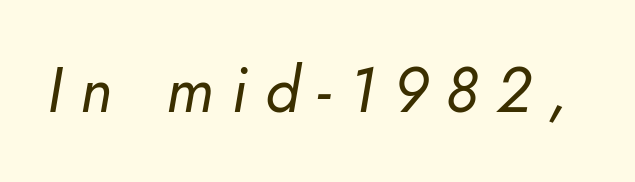
The image shows 63 px regular-weight type, italic (leaning right); set unusually wide letter spacing (+0.28 em), not underlined; low stroke contrast and a small x-height.
